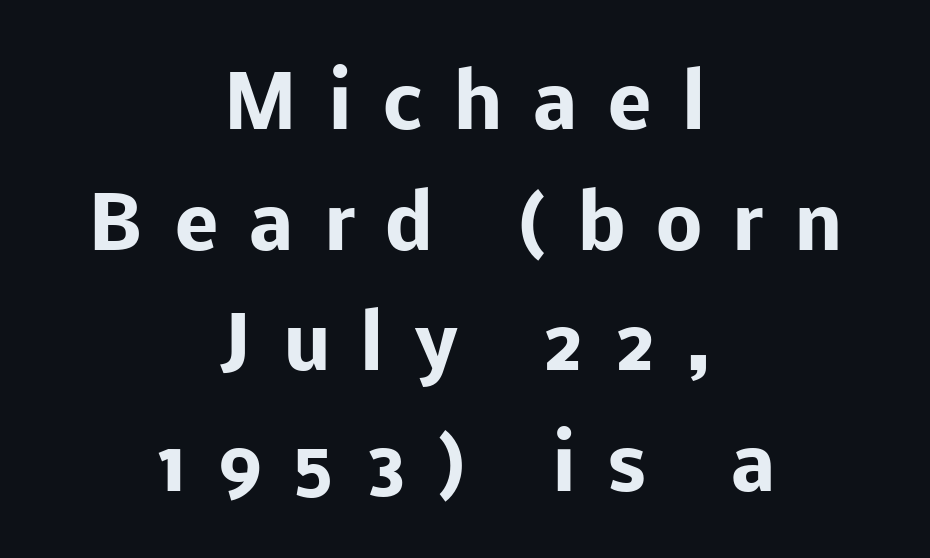
The image shows 74 px heavy sans-serif type, upright; set centered, normal line spacing (1.63x), unusually wide letter spacing (+0.4 em), not underlined; low stroke contrast and a medium x-height.
